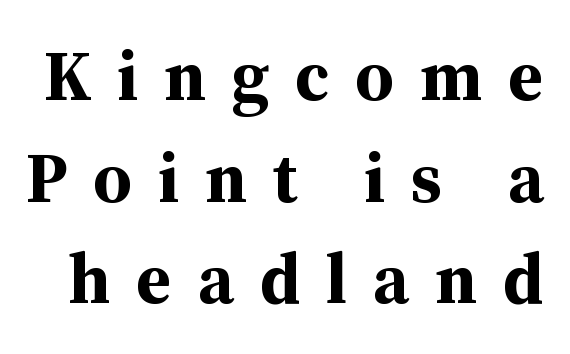
Q: Is the text bold? A: Yes.
Q: Is the text italic (slanted)? A: No, it is upright.
Q: Is the typeface a serif or a sans-serif typeface? A: Serif.
Q: Is the text underlined? A: No.
Q: Is the spacing between letters normal or unusually wide? A: Unusually wide.
Q: Is the spacing between lines tight, normal or loose? A: Normal.
Q: Width (condensed, normal, or wide)? A: Normal.
Q: Stroke contrast? A: Medium.
Q: x-height? A: Medium.
Q: Monospaced? A: No.
